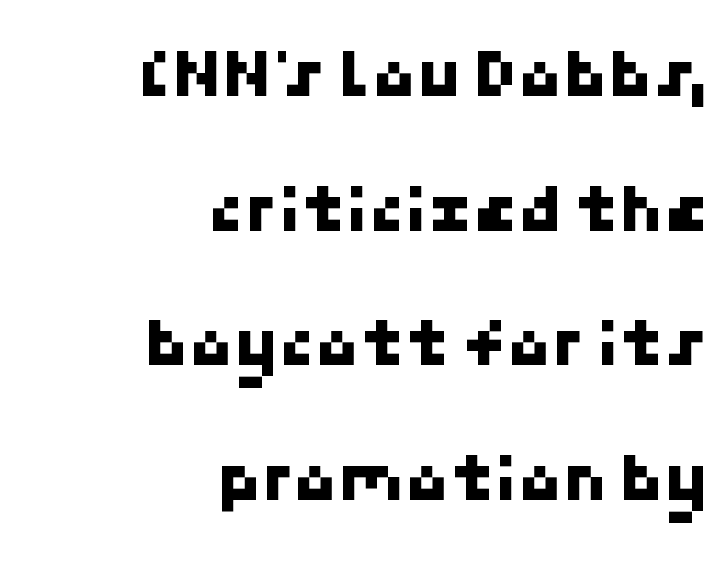
{"serif": "no", "width": "normal", "stroke_contrast": "low", "x_height": "medium", "underline": "no", "align": "right", "line_spacing_ratio": 1.87, "letter_spacing": "normal", "letter_spacing_em": 0.0, "glyph_px": 72}
